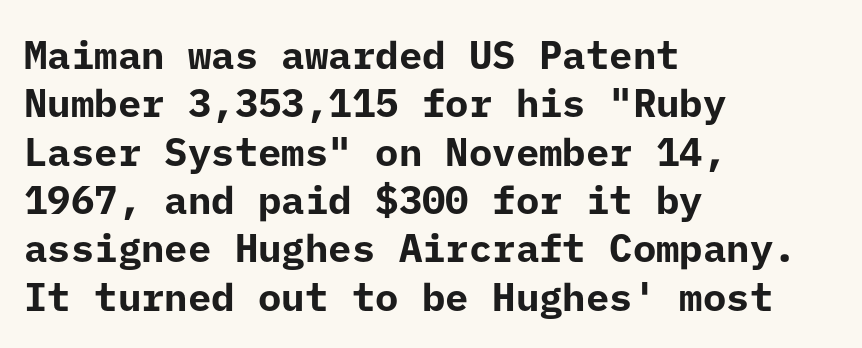
The horizontal fit of the characters is conventional and even. A dark, heavy texture on the line: the type is bold. Layout note: lines flush left. Honestly, there is no underline to notice here at all. Every character sits straight up, as roman type does.
